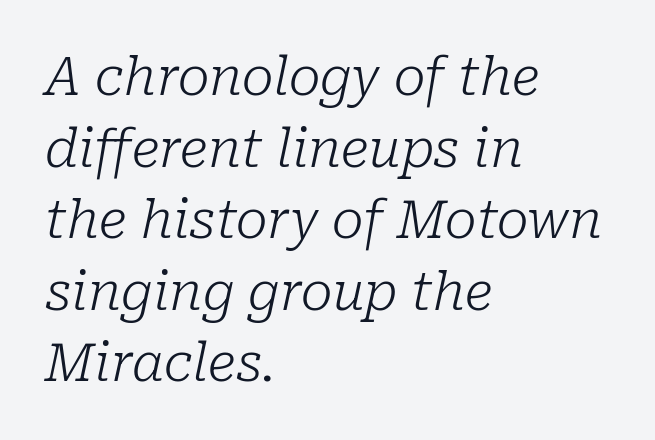
Q: Is the text bold? A: No.
Q: Is the text italic (slanted)? A: Yes, it leans right by about 10 degrees.
Q: Is the typeface a serif or a sans-serif typeface? A: Serif.
Q: Is the text underlined? A: No.
Q: How is the paragraph aligned? A: Left-aligned.
Q: Is the spacing between letters normal or unusually wide? A: Normal.
Q: Is the spacing between lines tight, normal or loose? A: Normal.
Q: Width (condensed, normal, or wide)? A: Normal.
Q: Stroke contrast? A: Low.
Q: x-height? A: Medium.
Q: Monospaced? A: No.
